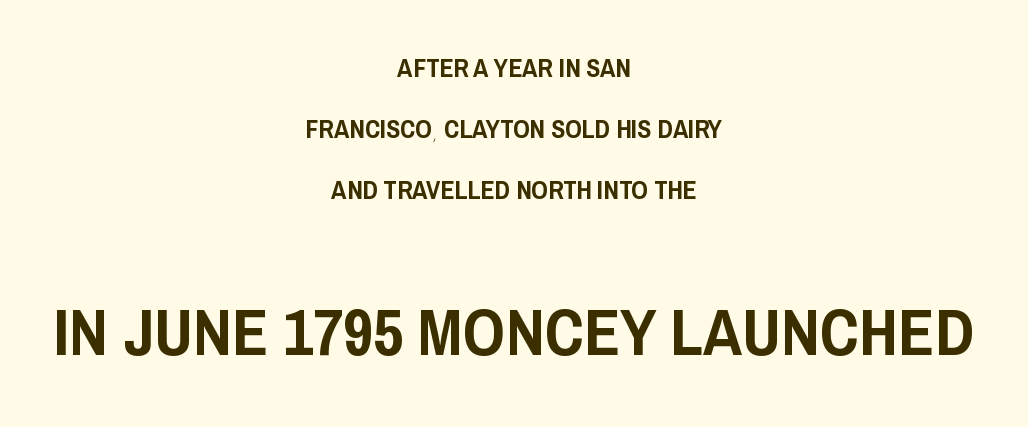
Q: Is the text italic (slanted)? A: No, it is upright.
Q: Is the typeface a serif or a sans-serif typeface? A: Sans-serif.
Q: Is the text underlined? A: No.
Q: How is the paragraph aligned? A: Centered.
Q: Is the spacing between letters normal or unusually wide? A: Normal.
Q: Is the spacing between lines tight, normal or loose? A: Loose.
Q: Which block of text is set in a larger size, the first (top) or the second (bottom)? A: The second (bottom) one.
Q: Width (condensed, normal, or wide)? A: Condensed.
Q: Stroke contrast? A: Low.
Q: x-height? A: Large.
Q: Monospaced? A: No.
